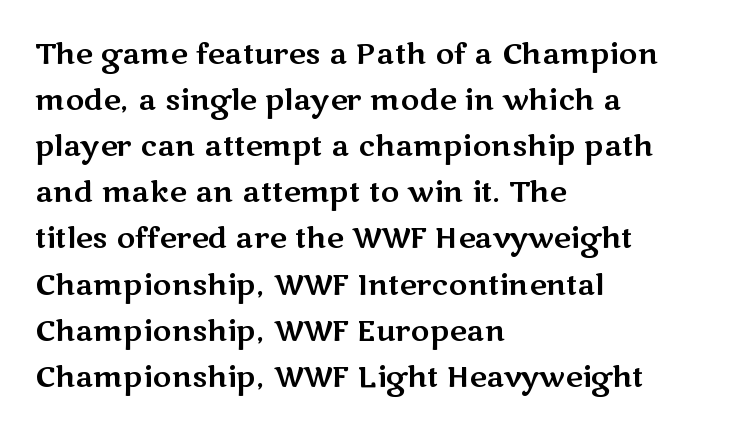
{"serif": "no", "italic": "no", "width": "wide", "stroke_contrast": "medium", "x_height": "medium", "monospaced": "no", "underline": "no", "align": "left", "line_spacing": "normal", "line_spacing_ratio": 1.59, "letter_spacing": "normal", "letter_spacing_em": 0.0, "glyph_px": 29}
